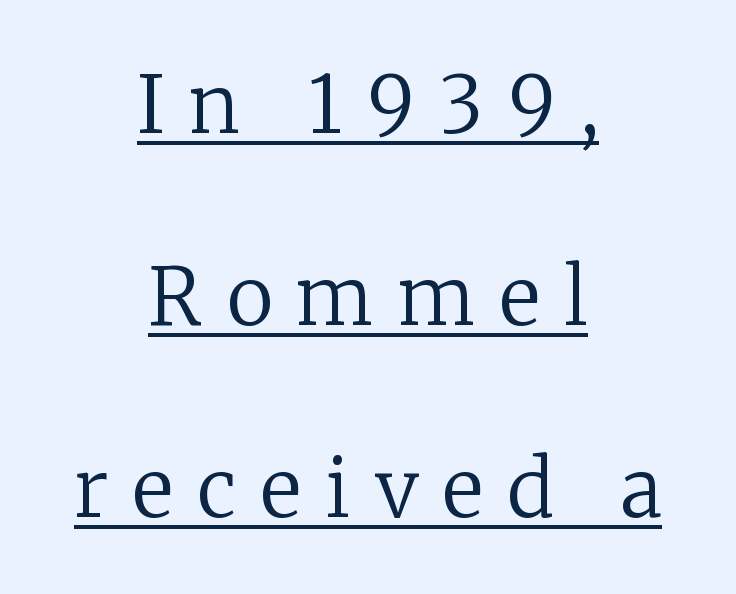
Q: Is the text bold? A: No.
Q: Is the text italic (slanted)? A: No, it is upright.
Q: Is the typeface a serif or a sans-serif typeface? A: Serif.
Q: Is the text underlined? A: Yes.
Q: How is the paragraph aligned? A: Centered.
Q: Is the spacing between letters normal or unusually wide? A: Unusually wide.
Q: Is the spacing between lines tight, normal or loose? A: Loose.
Q: Width (condensed, normal, or wide)? A: Normal.
Q: Stroke contrast? A: Low.
Q: x-height? A: Medium.
Q: Monospaced? A: No.
